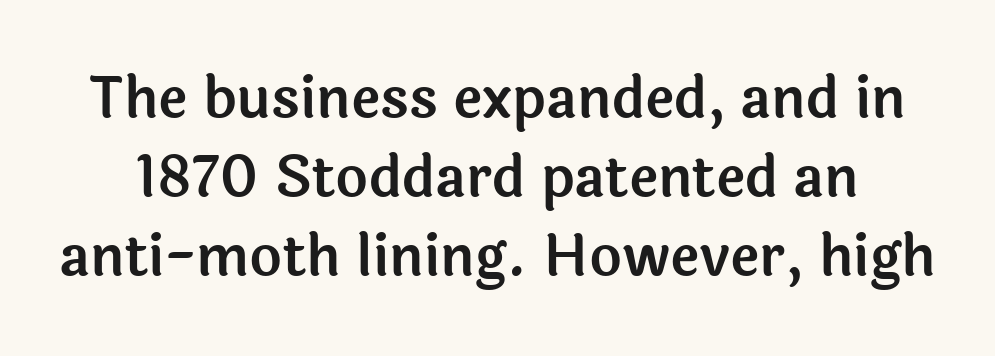
The image shows 56 px sans-serif type, upright; set normal line spacing (1.41x), normal letter spacing, not underlined; a medium x-height.
